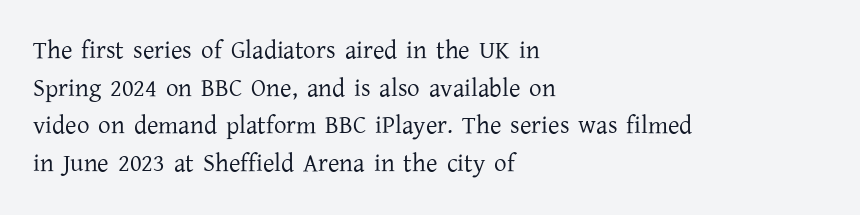
{"italic": "no", "bold": "no", "underline": "no", "align": "left", "line_spacing": "normal", "line_spacing_ratio": 1.51, "letter_spacing": "normal", "letter_spacing_em": 0.0, "glyph_px": 25}
